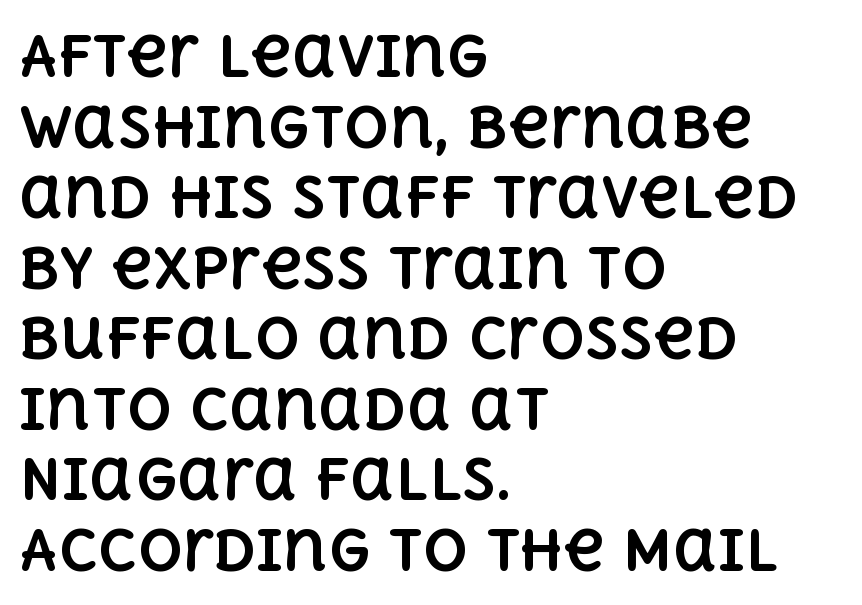
Q: Is the text bold? A: Yes.
Q: Is the text italic (slanted)? A: No, it is upright.
Q: Is the text underlined? A: No.
Q: How is the paragraph aligned? A: Left-aligned.
Q: Is the spacing between letters normal or unusually wide? A: Normal.
Q: Is the spacing between lines tight, normal or loose? A: Normal.
Q: Width (condensed, normal, or wide)? A: Normal.
Q: x-height? A: Large.
Q: Monospaced? A: No.
